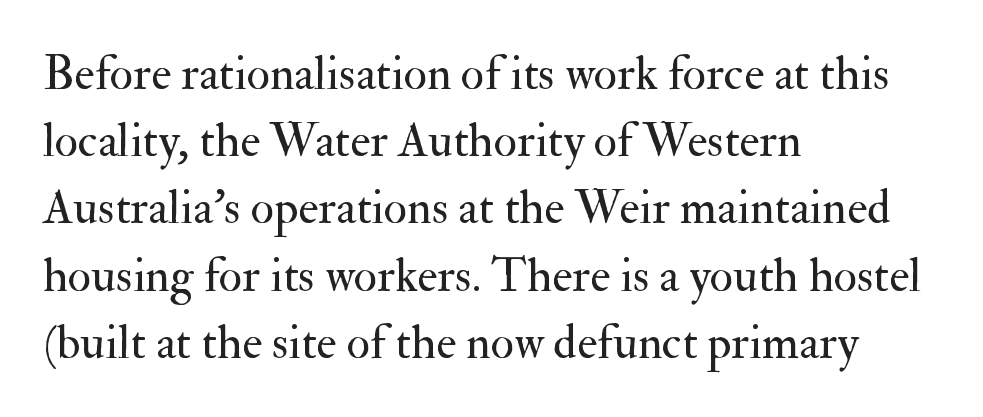
Q: Is the text bold? A: No.
Q: Is the text italic (slanted)? A: No, it is upright.
Q: Is the typeface a serif or a sans-serif typeface? A: Serif.
Q: Is the text underlined? A: No.
Q: How is the paragraph aligned? A: Left-aligned.
Q: Is the spacing between letters normal or unusually wide? A: Normal.
Q: Is the spacing between lines tight, normal or loose? A: Normal.
Q: Width (condensed, normal, or wide)? A: Normal.
Q: Stroke contrast? A: Medium.
Q: x-height? A: Small.
Q: Monospaced? A: No.
